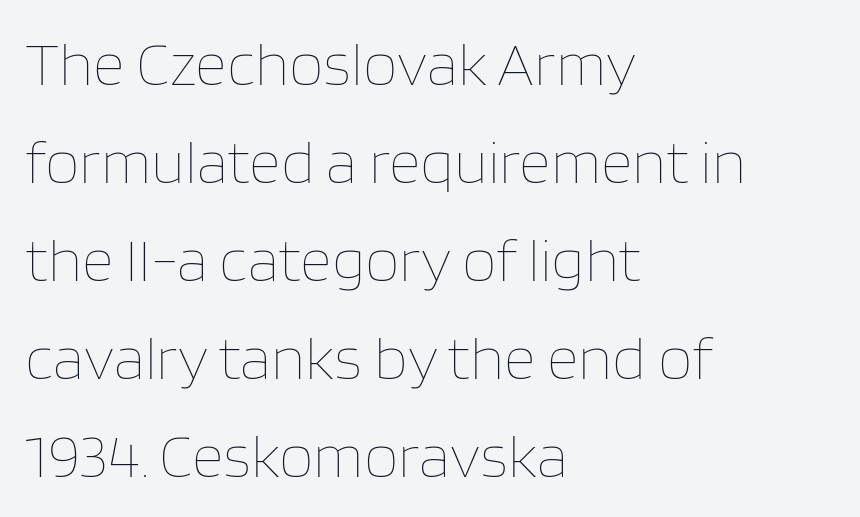
Glance below the letters and you will spot only blank space. Which margin do the lines hug? The left one — the right edge is uneven. Upright lettering throughout. The horizontal fit of the characters is conventional and even. The letters advance in unequal steps, a hallmark of proportional type. Baseline-to-baseline distance is the conventional proportion of letter height.
